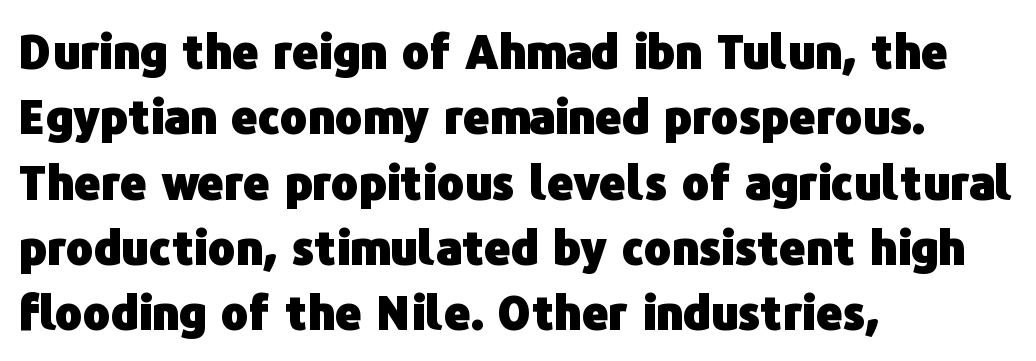
Q: Is the text bold? A: Yes.
Q: Is the text italic (slanted)? A: No, it is upright.
Q: Is the typeface a serif or a sans-serif typeface? A: Sans-serif.
Q: Is the text underlined? A: No.
Q: How is the paragraph aligned? A: Left-aligned.
Q: Is the spacing between letters normal or unusually wide? A: Normal.
Q: Is the spacing between lines tight, normal or loose? A: Normal.
Q: Width (condensed, normal, or wide)? A: Normal.
Q: Stroke contrast? A: Low.
Q: x-height? A: Medium.
Q: Monospaced? A: No.
